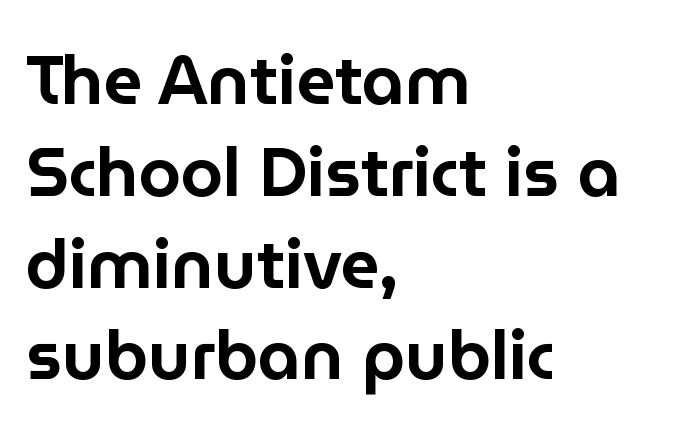
The foot of each line stays bare and open. The text was rendered using a sans face with plain stroke endings. Each letter keeps its own natural width here, so spacing adapts to shape. Quick note: interline space is typical. The gaps between neighbouring characters are ordinary and unremarkable.
